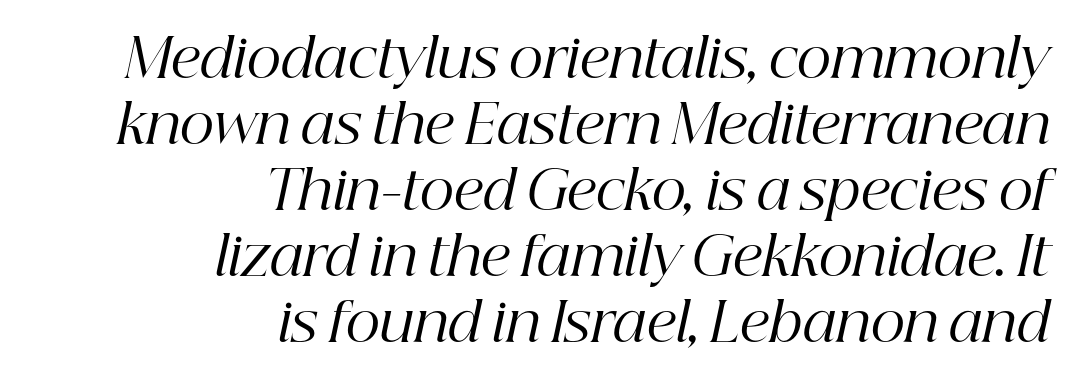
Q: Is the text bold? A: No.
Q: Is the text italic (slanted)? A: Yes, it leans right by about 12 degrees.
Q: Is the typeface a serif or a sans-serif typeface? A: Serif.
Q: Is the text underlined? A: No.
Q: How is the paragraph aligned? A: Right-aligned.
Q: Is the spacing between letters normal or unusually wide? A: Normal.
Q: Width (condensed, normal, or wide)? A: Normal.
Q: Stroke contrast? A: High.
Q: x-height? A: Medium.
Q: Monospaced? A: No.
